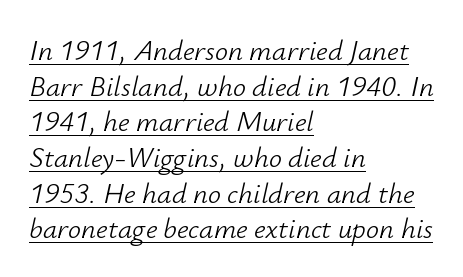
Q: Is the text bold? A: No.
Q: Is the text italic (slanted)? A: Yes, it leans right by about 12 degrees.
Q: Is the text underlined? A: Yes.
Q: How is the paragraph aligned? A: Left-aligned.
Q: Is the spacing between letters normal or unusually wide? A: Normal.
Q: Width (condensed, normal, or wide)? A: Normal.
Q: Stroke contrast? A: Low.
Q: x-height? A: Small.
Q: Monospaced? A: No.
